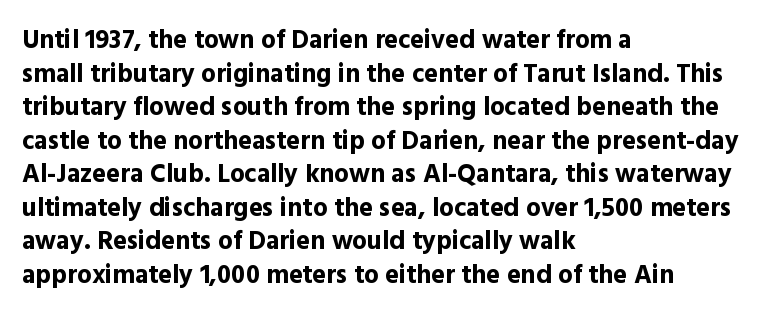
The image shows 26 px bold type, upright; set left-aligned, normal line spacing (1.29x), normal letter spacing, not underlined.
